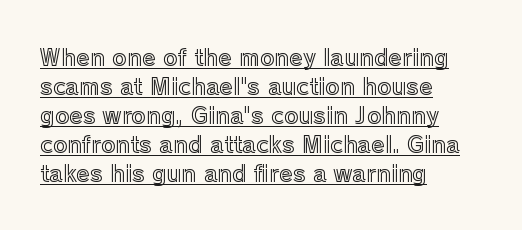
Q: Is the text italic (slanted)? A: No, it is upright.
Q: Is the text underlined? A: Yes.
Q: How is the paragraph aligned? A: Left-aligned.
Q: Is the spacing between letters normal or unusually wide? A: Normal.
Q: Is the spacing between lines tight, normal or loose? A: Normal.
